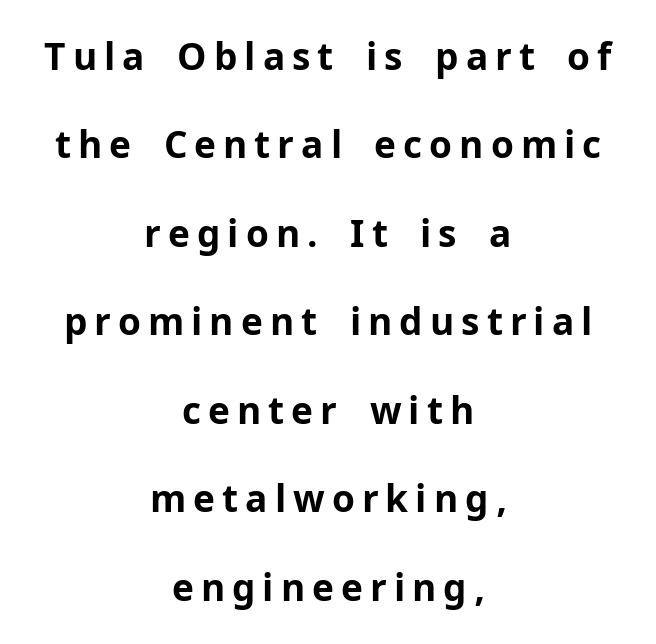
This sample has the flowing, uneven cadence of proportional lettering. The designer went with a sans here, leaving each stem footless. Weight: bold. This rendering uses center alignment, leaving both contours irregular but symmetric. Reading down the column, the eye jumps a long way to each next line. This is the regular roman posture of the typeface.
